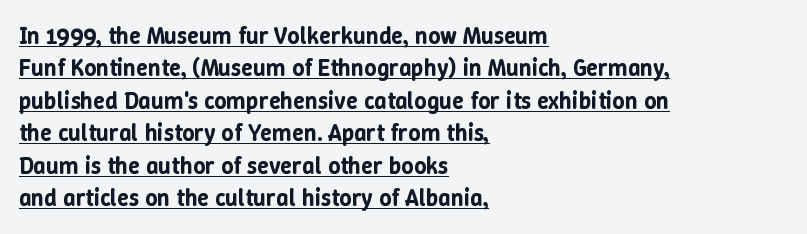
The lines sit at an ordinary, default distance from one another. This rendering leaves character spacing at its baseline value. Underlined type. Tall strokes in this sample are plumb rather than angled.
